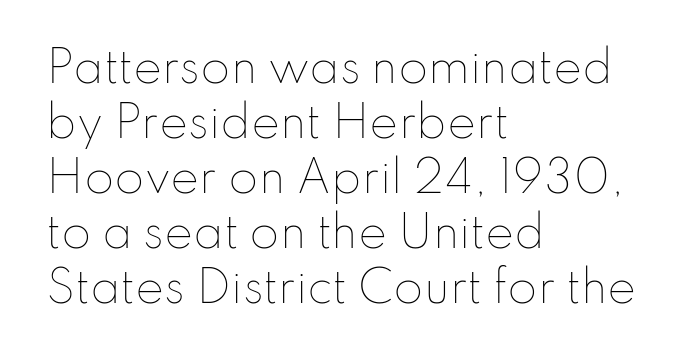
{"italic": "no", "bold": "no", "weight": "thin", "width": "normal", "stroke_contrast": "low", "x_height": "small", "monospaced": "no", "underline": "no", "align": "left", "line_spacing": "normal", "line_spacing_ratio": 1.28, "letter_spacing": "normal", "letter_spacing_em": 0.0, "glyph_px": 43}
